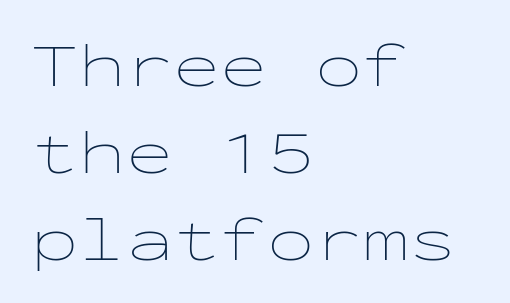
The image shows 63 px thin, wide type, upright, monospaced; set left-aligned, normal line spacing (1.38x), normal letter spacing, not underlined; low stroke contrast and a medium x-height.
